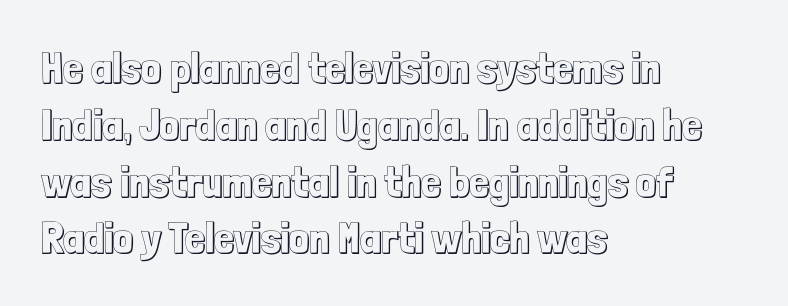
Q: Is the text italic (slanted)? A: No, it is upright.
Q: Is the text underlined? A: No.
Q: How is the paragraph aligned? A: Left-aligned.
Q: Is the spacing between letters normal or unusually wide? A: Normal.
Q: Is the spacing between lines tight, normal or loose? A: Normal.
Q: Width (condensed, normal, or wide)? A: Condensed.
Q: x-height? A: Medium.
Q: Monospaced? A: No.
